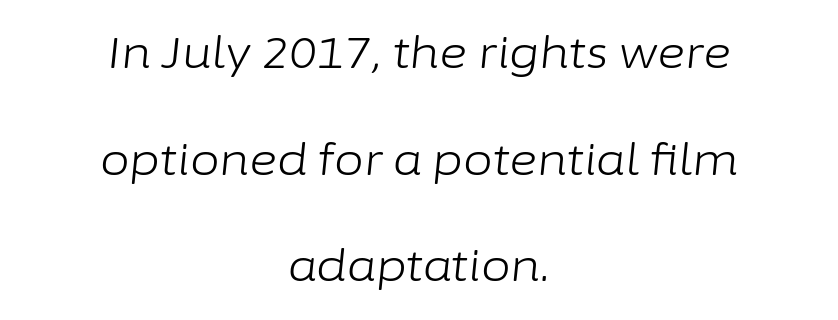
Each letter keeps its own natural width here, so spacing adapts to shape. Decoration check: the copy has no underline. The font's italic variant was chosen for this text. Is this a heavy cut? Hardly; it is regular or lighter.
